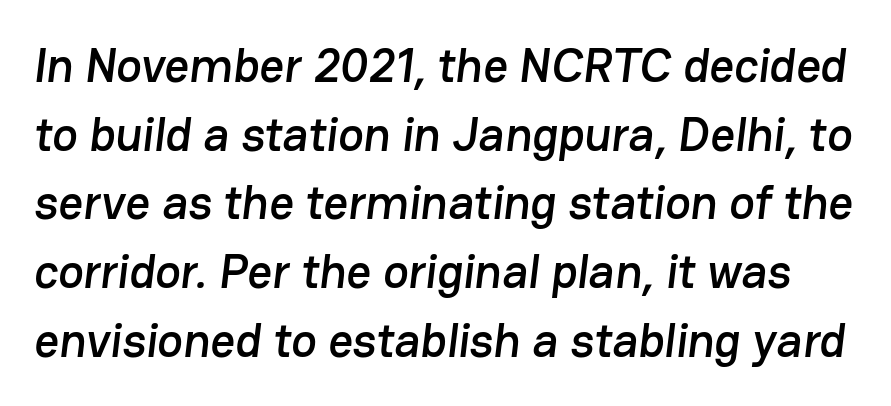
{"serif": "no", "width": "normal", "stroke_contrast": "low", "x_height": "medium", "monospaced": "no", "underline": "no", "line_spacing": "normal", "line_spacing_ratio": 1.43, "letter_spacing": "normal", "letter_spacing_em": 0.0, "glyph_px": 48}
